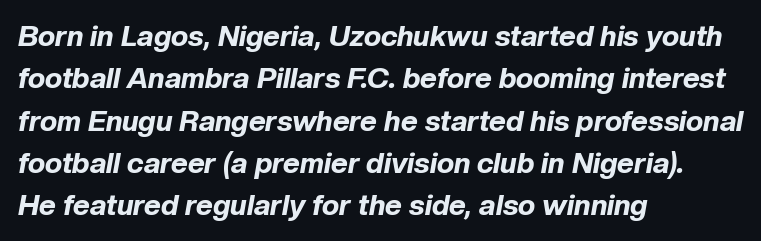
It's the slanting kind of type. The leading is moderate, giving the passage an even texture. The tracking reads as untouched default to a designer's eye. Does the weight exceed regular? Yes, all the way to bold.
